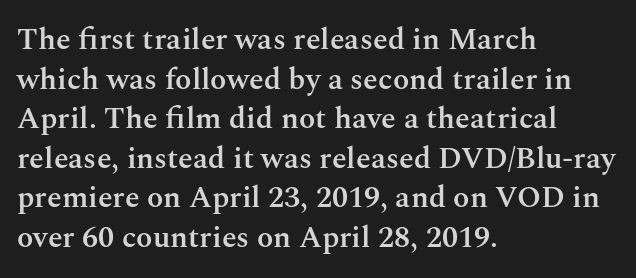
The image shows 30 px semibold serif type, upright; set left-aligned, normal line spacing (1.32x), normal letter spacing, not underlined; medium stroke contrast and a medium x-height.
